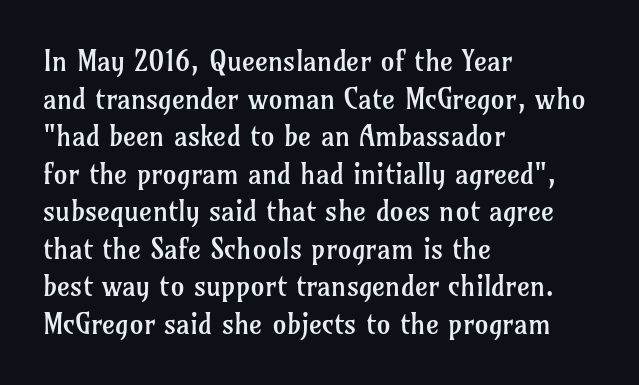
Q: Is the text bold? A: No.
Q: Is the text italic (slanted)? A: No, it is upright.
Q: Is the typeface a serif or a sans-serif typeface? A: Serif.
Q: Is the text underlined? A: No.
Q: How is the paragraph aligned? A: Left-aligned.
Q: Is the spacing between letters normal or unusually wide? A: Normal.
Q: Is the spacing between lines tight, normal or loose? A: Normal.
Q: Width (condensed, normal, or wide)? A: Normal.
Q: Stroke contrast? A: Low.
Q: x-height? A: Medium.
Q: Monospaced? A: No.
